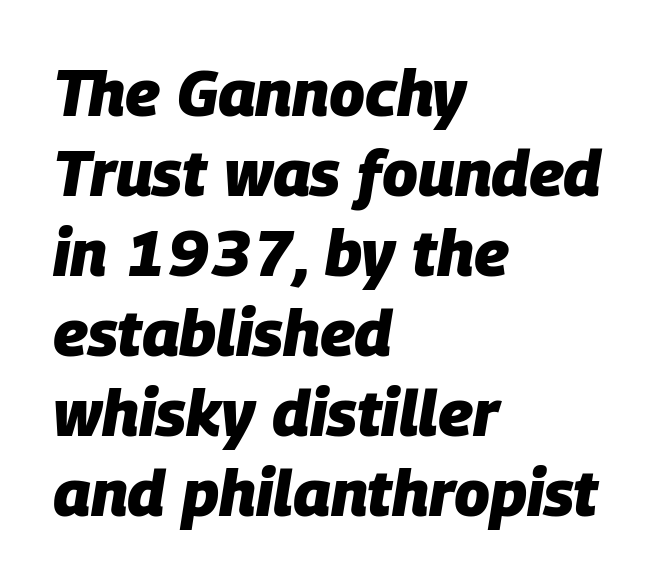
Q: Is the text bold? A: Yes.
Q: Is the text italic (slanted)? A: Yes, it leans right by about 9 degrees.
Q: Is the text underlined? A: No.
Q: How is the paragraph aligned? A: Left-aligned.
Q: Is the spacing between letters normal or unusually wide? A: Normal.
Q: Width (condensed, normal, or wide)? A: Normal.
Q: Stroke contrast? A: Low.
Q: x-height? A: Large.
Q: Monospaced? A: No.
